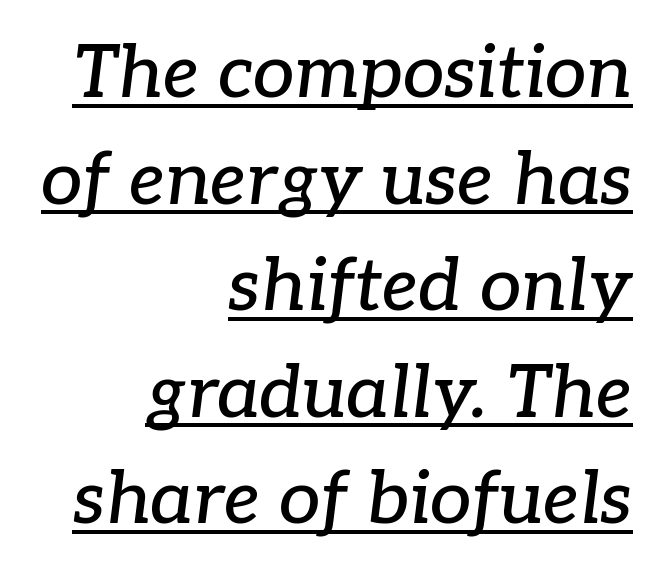
The image shows 74 px serif type, italic (leaning right); set right-aligned, normal line spacing (1.44x), normal letter spacing, underlined; low stroke contrast and a medium x-height.
